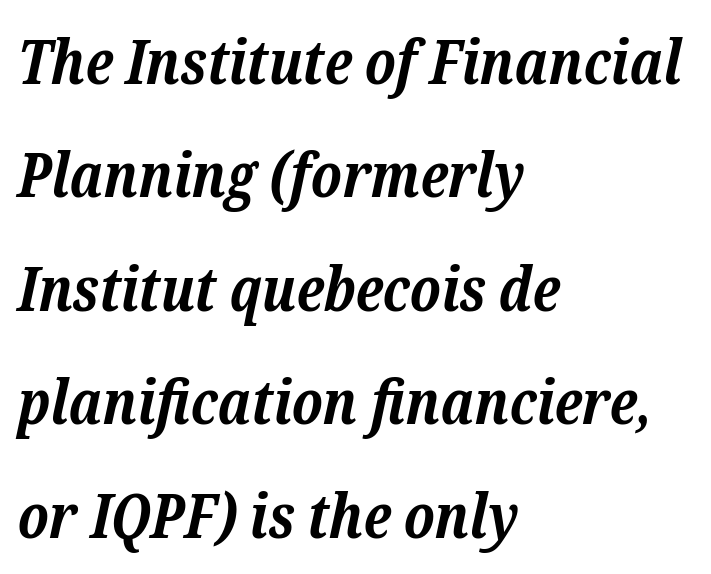
{"serif": "yes", "italic": "yes", "lean": "right", "slant_degrees": 12, "bold": "yes", "weight": "bold", "width": "normal", "stroke_contrast": "low", "x_height": "medium", "monospaced": "no", "underline": "no", "align": "left", "line_spacing_ratio": 1.83, "letter_spacing": "normal", "letter_spacing_em": 0.0, "glyph_px": 62}
